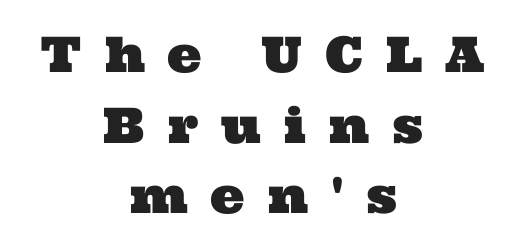
Q: Is the typeface a serif or a sans-serif typeface? A: Serif.
Q: Is the text underlined? A: No.
Q: How is the paragraph aligned? A: Centered.
Q: Is the spacing between letters normal or unusually wide? A: Unusually wide.
Q: Is the spacing between lines tight, normal or loose? A: Normal.
Q: Width (condensed, normal, or wide)? A: Wide.
Q: Stroke contrast? A: Medium.
Q: x-height? A: Medium.
Q: Monospaced? A: No.
